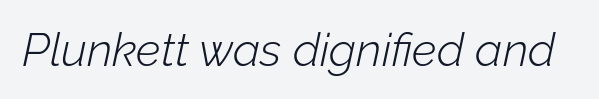
Q: Is the text bold? A: No.
Q: Is the text italic (slanted)? A: Yes, it leans right by about 12 degrees.
Q: Is the text underlined? A: No.
Q: Is the spacing between letters normal or unusually wide? A: Normal.
Q: Width (condensed, normal, or wide)? A: Normal.
Q: Stroke contrast? A: Low.
Q: x-height? A: Medium.
Q: Monospaced? A: No.
